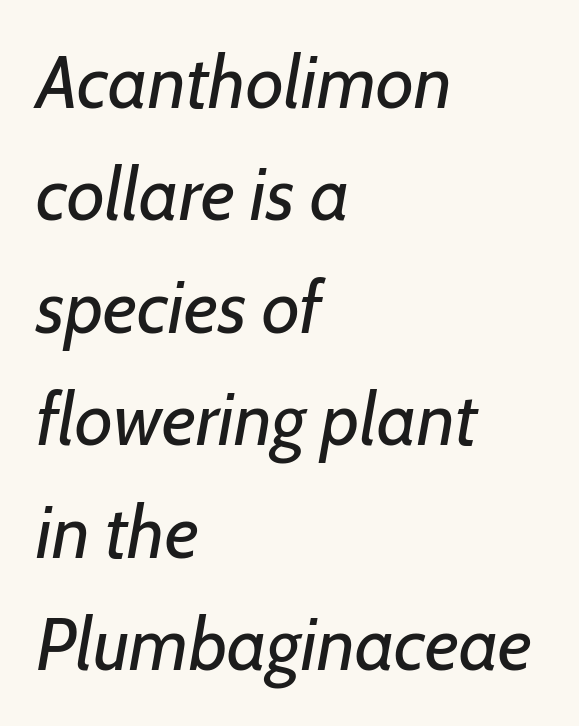
Q: Is the text bold? A: No.
Q: Is the text italic (slanted)? A: Yes, it leans right by about 7 degrees.
Q: Is the text underlined? A: No.
Q: How is the paragraph aligned? A: Left-aligned.
Q: Is the spacing between letters normal or unusually wide? A: Normal.
Q: Is the spacing between lines tight, normal or loose? A: Normal.
Q: Width (condensed, normal, or wide)? A: Normal.
Q: Stroke contrast? A: Low.
Q: x-height? A: Medium.
Q: Monospaced? A: No.
